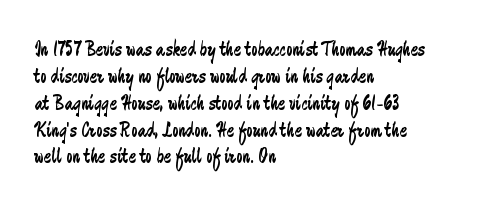
The image shows 22 px text type; set left-aligned, line spacing 1.22x, normal letter spacing, not underlined.
